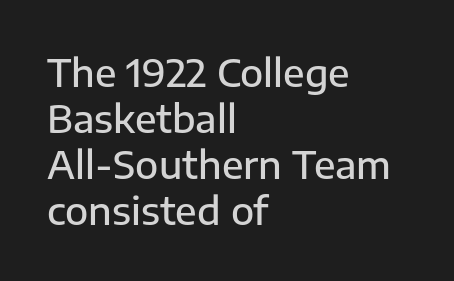
The image shows 38 px semibold sans-serif type, upright; set left-aligned, line spacing 1.21x, normal letter spacing, not underlined; low stroke contrast and a medium x-height.
